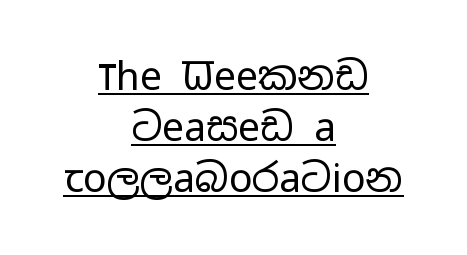
Unbolded letterforms with no extra heft. Vertical spacing — default. The face used here is rendered with its standard letterfit. Somebody hit Ctrl+U on this one — the words are underlined. The font family rendered here belongs to the sans-serif group. The letters advance in unequal steps, a hallmark of proportional type.
